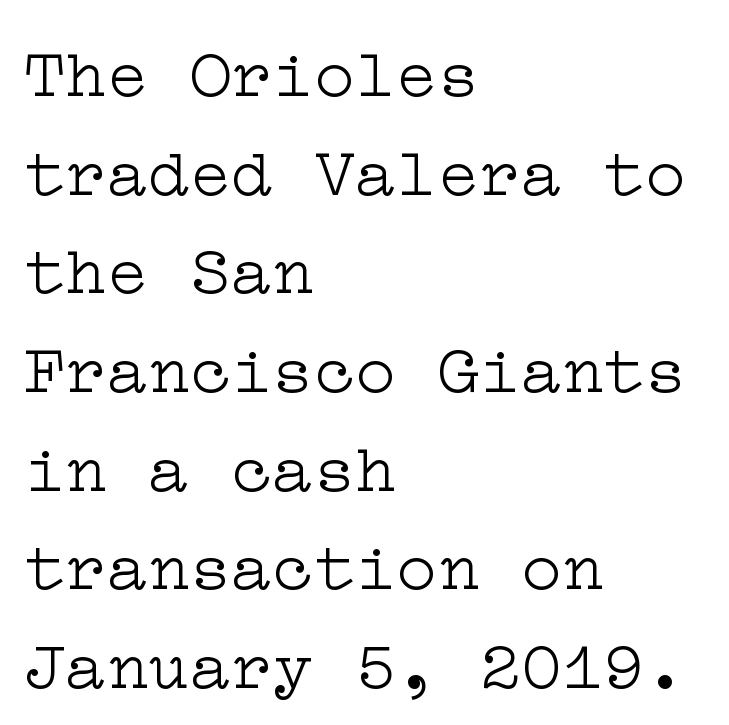
Q: Is the text bold? A: No.
Q: Is the text italic (slanted)? A: No, it is upright.
Q: Is the typeface a serif or a sans-serif typeface? A: Serif.
Q: Is the text underlined? A: No.
Q: How is the paragraph aligned? A: Left-aligned.
Q: Is the spacing between letters normal or unusually wide? A: Normal.
Q: Is the spacing between lines tight, normal or loose? A: Normal.
Q: Width (condensed, normal, or wide)? A: Wide.
Q: Stroke contrast? A: Low.
Q: x-height? A: Medium.
